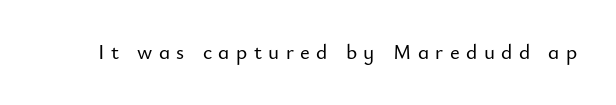
Unmarked baselines from the first word to the last. Unlike italic type, these characters show no tilt at all. The type is letterspaced generously, with wide tracking.
